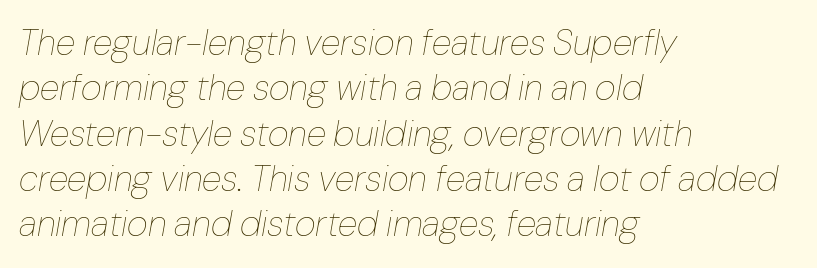
Quick note: italic. Notice how the passage keeps a crisp vertical edge on the left only. A typesetter would call this leading conventional body-copy spacing. Tracking value appears to be zero — textbook default spacing. The zone under the glyphs is completely vacant. Stem width sits at or under what a default text font uses.
